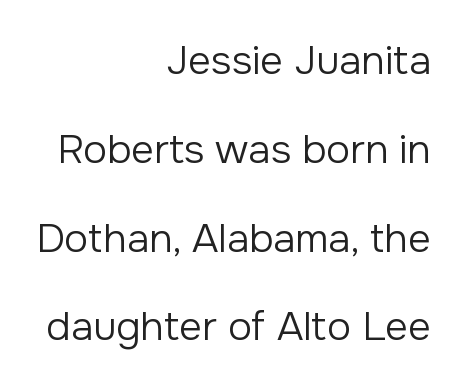
Q: Is the text bold? A: No.
Q: Is the text italic (slanted)? A: No, it is upright.
Q: Is the typeface a serif or a sans-serif typeface? A: Sans-serif.
Q: Is the text underlined? A: No.
Q: How is the paragraph aligned? A: Right-aligned.
Q: Is the spacing between letters normal or unusually wide? A: Normal.
Q: Is the spacing between lines tight, normal or loose? A: Loose.
Q: Width (condensed, normal, or wide)? A: Normal.
Q: Stroke contrast? A: Low.
Q: x-height? A: Medium.
Q: Monospaced? A: No.
